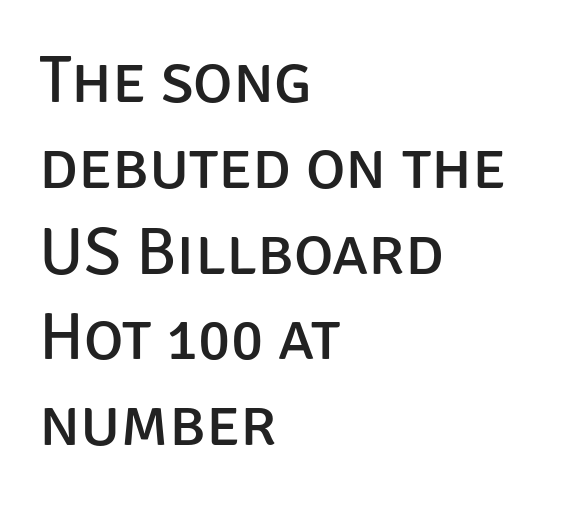
The passage shown is typed in a proportional face where columns would drift. The specimen reads as upright at a glance. Underlining? Definitely not there. The setting favours the left margin, as ordinary paragraphs usually do. Typographically, this falls in the sans-serif category.
